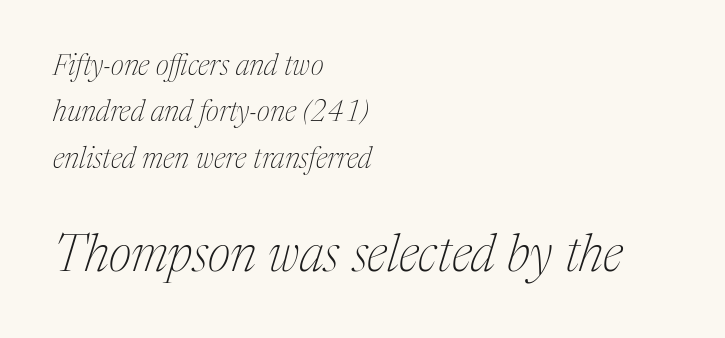
The image shows 51 px thin serif type, italic (leaning right); set left-aligned, normal line spacing (1.6x), normal letter spacing, not underlined; the second (bottom) block is 1.76x larger; medium stroke contrast and a medium x-height.
